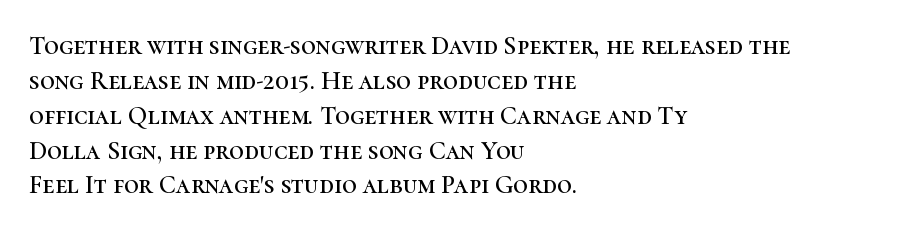
The image shows 26 px text type, upright; set left-aligned, normal line spacing (1.34x), normal letter spacing, not underlined.
